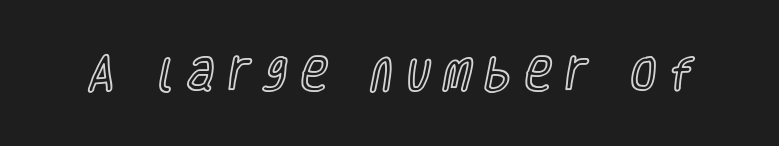
Q: Is the text italic (slanted)? A: Yes.
Q: Is the text underlined? A: No.
Q: Is the spacing between letters normal or unusually wide? A: Unusually wide.
Q: Width (condensed, normal, or wide)? A: Condensed.
Q: x-height? A: Large.
Q: Monospaced? A: No.
